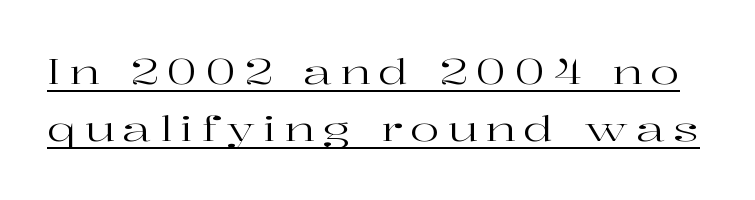
Q: Is the text bold? A: No.
Q: Is the text italic (slanted)? A: No, it is upright.
Q: Is the typeface a serif or a sans-serif typeface? A: Serif.
Q: Is the text underlined? A: Yes.
Q: Is the spacing between letters normal or unusually wide? A: Unusually wide.
Q: Is the spacing between lines tight, normal or loose? A: Normal.
Q: Width (condensed, normal, or wide)? A: Wide.
Q: Stroke contrast? A: High.
Q: x-height? A: Medium.
Q: Monospaced? A: No.
